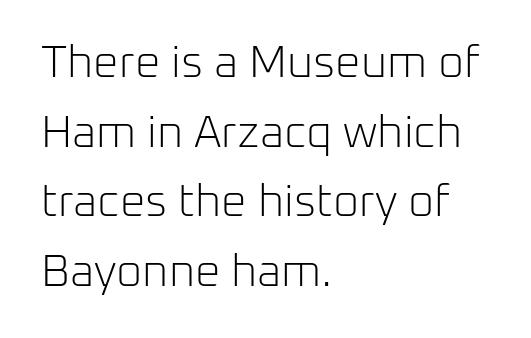
The image shows 45 px light sans-serif type, upright; set left-aligned, normal line spacing (1.55x), normal letter spacing, not underlined; low stroke contrast and a medium x-height.
